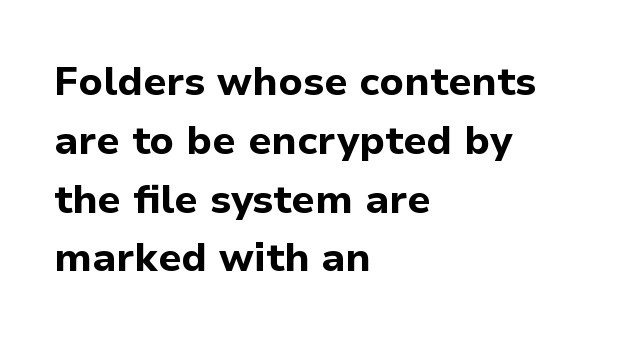
Q: Is the text bold? A: Yes.
Q: Is the text italic (slanted)? A: No, it is upright.
Q: Is the typeface a serif or a sans-serif typeface? A: Sans-serif.
Q: Is the text underlined? A: No.
Q: How is the paragraph aligned? A: Left-aligned.
Q: Is the spacing between letters normal or unusually wide? A: Normal.
Q: Is the spacing between lines tight, normal or loose? A: Normal.
Q: Width (condensed, normal, or wide)? A: Normal.
Q: Stroke contrast? A: Low.
Q: x-height? A: Medium.
Q: Monospaced? A: No.
